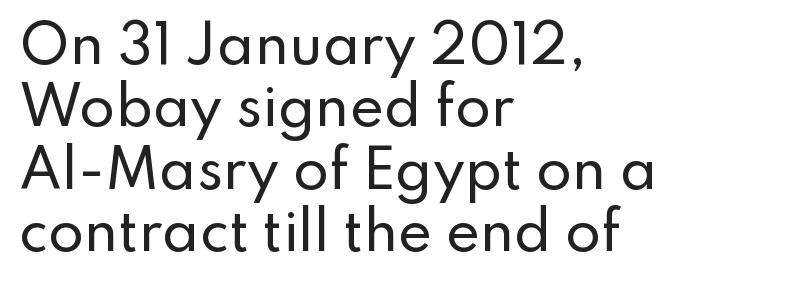
Q: Is the text italic (slanted)? A: No, it is upright.
Q: Is the typeface a serif or a sans-serif typeface? A: Sans-serif.
Q: Is the text underlined? A: No.
Q: How is the paragraph aligned? A: Left-aligned.
Q: Is the spacing between letters normal or unusually wide? A: Normal.
Q: Width (condensed, normal, or wide)? A: Normal.
Q: Stroke contrast? A: Low.
Q: x-height? A: Small.
Q: Monospaced? A: No.
